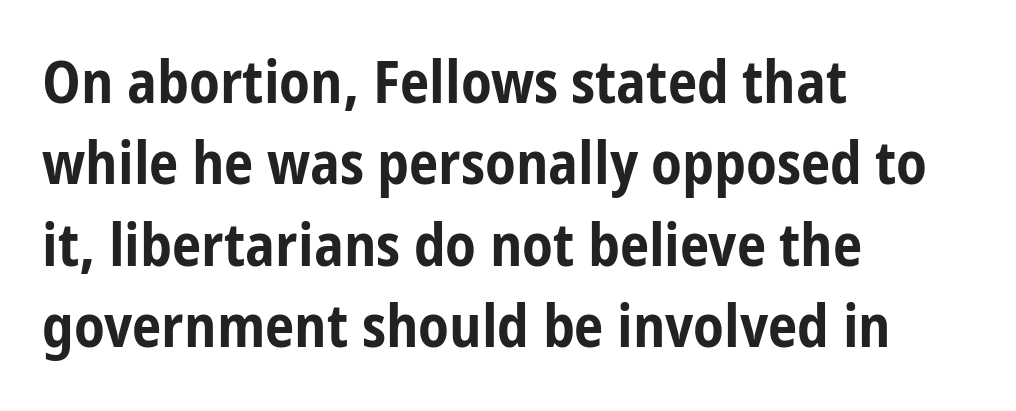
Q: Is the text bold? A: Yes.
Q: Is the text italic (slanted)? A: No, it is upright.
Q: Is the typeface a serif or a sans-serif typeface? A: Sans-serif.
Q: Is the text underlined? A: No.
Q: How is the paragraph aligned? A: Left-aligned.
Q: Is the spacing between letters normal or unusually wide? A: Normal.
Q: Is the spacing between lines tight, normal or loose? A: Normal.
Q: Width (condensed, normal, or wide)? A: Condensed.
Q: Stroke contrast? A: Low.
Q: x-height? A: Medium.
Q: Monospaced? A: No.
